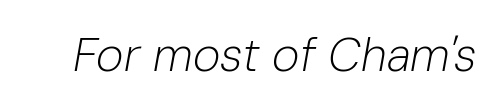
{"italic": "yes", "lean": "right", "slant_degrees": 10, "bold": "no", "weight": "light", "width": "normal", "stroke_contrast": "low", "x_height": "medium", "monospaced": "no", "underline": "no", "letter_spacing": "normal", "letter_spacing_em": 0.0, "glyph_px": 47}
